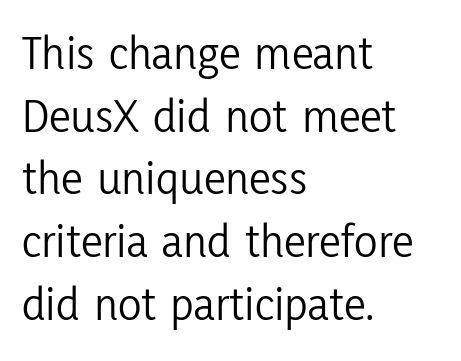
{"serif": "no", "italic": "no", "bold": "no", "weight": "light", "width": "condensed", "stroke_contrast": "low", "x_height": "medium", "monospaced": "no", "underline": "no", "align": "left", "line_spacing": "normal", "line_spacing_ratio": 1.28, "letter_spacing": "normal", "letter_spacing_em": 0.0, "glyph_px": 49}
